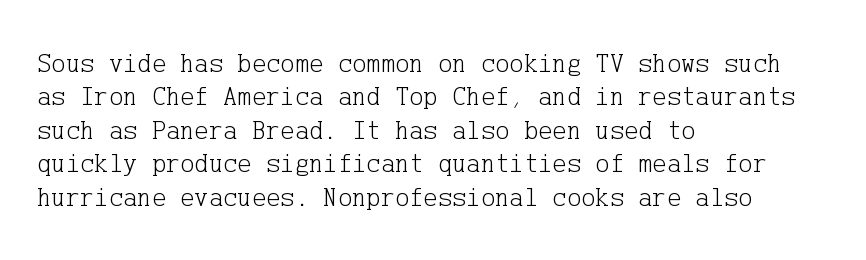
The image shows 27 px text type, upright; set left-aligned, line spacing 1.24x, normal letter spacing, not underlined.
